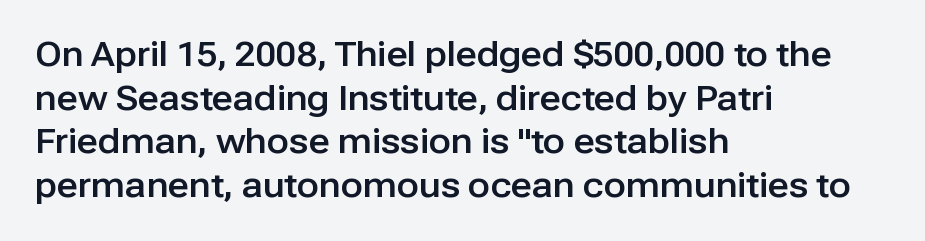
Q: Is the text italic (slanted)? A: No, it is upright.
Q: Is the typeface a serif or a sans-serif typeface? A: Sans-serif.
Q: Is the text underlined? A: No.
Q: How is the paragraph aligned? A: Left-aligned.
Q: Is the spacing between letters normal or unusually wide? A: Normal.
Q: Is the spacing between lines tight, normal or loose? A: Normal.
Q: Width (condensed, normal, or wide)? A: Normal.
Q: Stroke contrast? A: Low.
Q: x-height? A: Medium.
Q: Monospaced? A: No.
